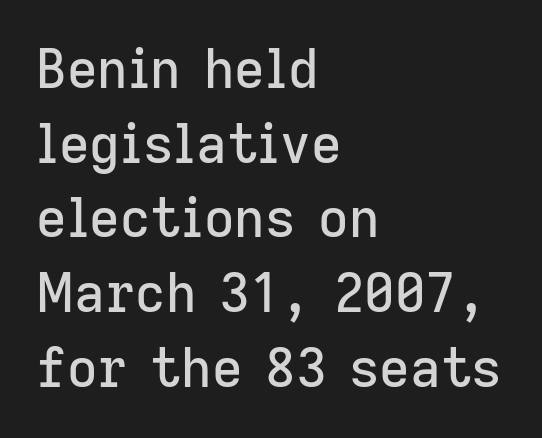
Q: Is the text italic (slanted)? A: No, it is upright.
Q: Is the typeface a serif or a sans-serif typeface? A: Sans-serif.
Q: Is the text underlined? A: No.
Q: How is the paragraph aligned? A: Left-aligned.
Q: Is the spacing between letters normal or unusually wide? A: Normal.
Q: Is the spacing between lines tight, normal or loose? A: Normal.
Q: Width (condensed, normal, or wide)? A: Normal.
Q: Stroke contrast? A: Low.
Q: x-height? A: Medium.
Q: Monospaced? A: No.
